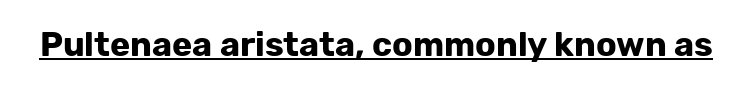
The image shows 34 px bold sans-serif type, upright; set normal letter spacing, underlined; low stroke contrast and a medium x-height.
